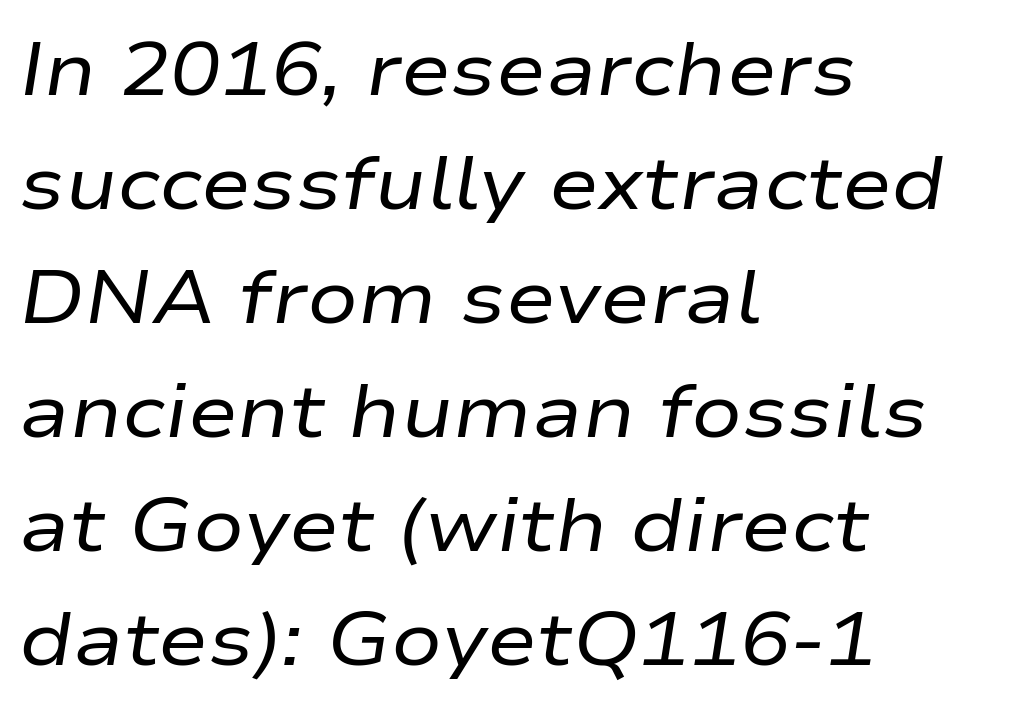
{"italic": "yes", "lean": "right", "slant_degrees": 9, "bold": "no", "weight": "regular", "width": "wide", "stroke_contrast": "low", "x_height": "medium", "monospaced": "no", "underline": "no", "align": "left", "line_spacing": "normal", "line_spacing_ratio": 1.52, "letter_spacing": "normal", "letter_spacing_em": 0.0, "glyph_px": 75}
